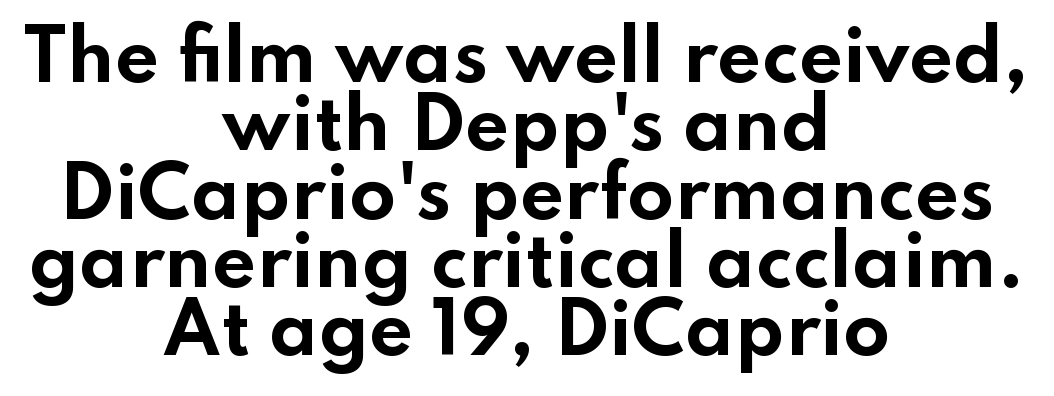
Unmarked baselines from the first word to the last. Compared with a flush-left layout, this one balances lines on the center instead. Posture: upright roman. In terms of leading, this rendering errs on the cramped side. The typeface chosen for these lines omits serifs.
